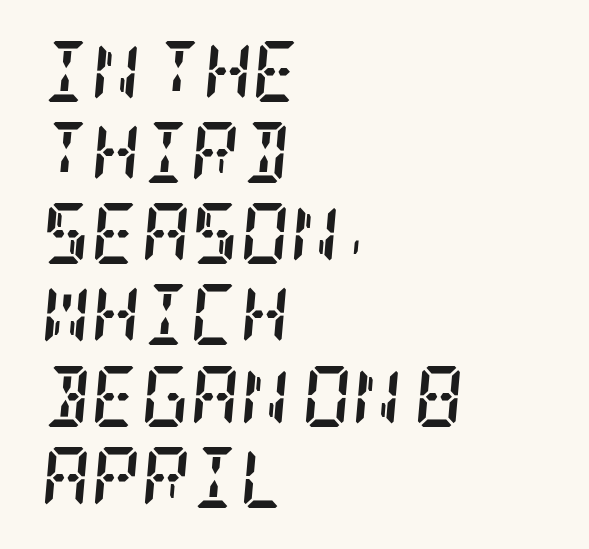
Q: Is the text bold? A: Yes.
Q: Is the text italic (slanted)? A: Yes, it leans right by about 5 degrees.
Q: Is the typeface a serif or a sans-serif typeface? A: Serif.
Q: Is the text underlined? A: No.
Q: How is the paragraph aligned? A: Left-aligned.
Q: Is the spacing between letters normal or unusually wide? A: Normal.
Q: Is the spacing between lines tight, normal or loose? A: Normal.
Q: Width (condensed, normal, or wide)? A: Condensed.
Q: Stroke contrast? A: Low.
Q: x-height? A: Large.
